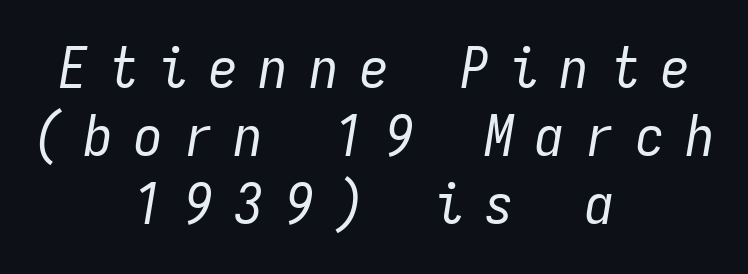
The image shows 57 px regular-weight, condensed type, italic (leaning right), monospaced; set centered, line spacing 1.19x, unusually wide letter spacing (+0.38 em), not underlined; low stroke contrast and a medium x-height.
